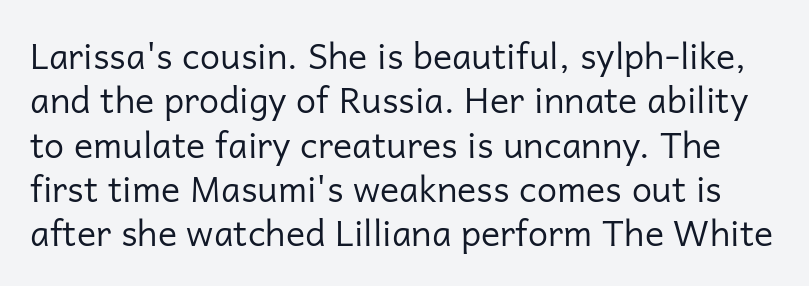
The image shows 36 px regular-weight sans-serif type, upright; set line spacing 1.23x, normal letter spacing, not underlined; low stroke contrast and a medium x-height.
